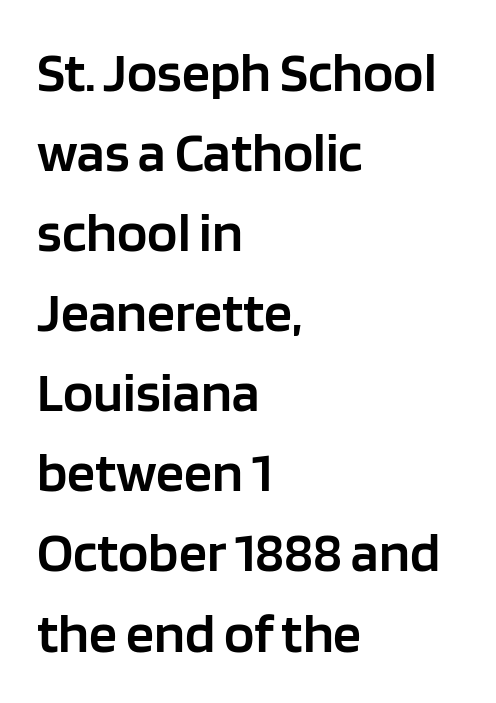
{"serif": "no", "italic": "no", "bold": "semi", "weight": "semibold", "width": "normal", "stroke_contrast": "low", "x_height": "large", "monospaced": "no", "underline": "no", "align": "left", "line_spacing": "normal", "line_spacing_ratio": 1.43, "letter_spacing": "normal", "letter_spacing_em": 0.0, "glyph_px": 56}
